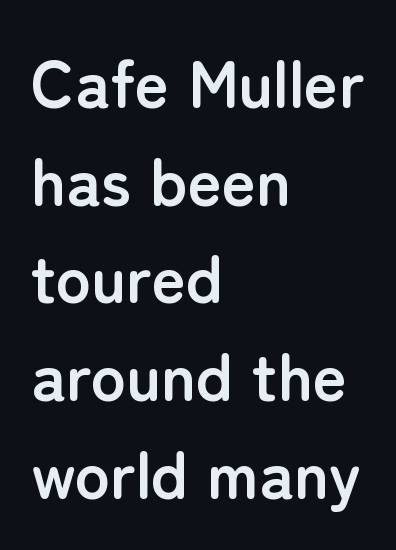
Q: Is the text bold? A: Yes.
Q: Is the text italic (slanted)? A: No, it is upright.
Q: Is the typeface a serif or a sans-serif typeface? A: Sans-serif.
Q: Is the text underlined? A: No.
Q: How is the paragraph aligned? A: Left-aligned.
Q: Is the spacing between letters normal or unusually wide? A: Normal.
Q: Is the spacing between lines tight, normal or loose? A: Normal.
Q: Width (condensed, normal, or wide)? A: Normal.
Q: Stroke contrast? A: Low.
Q: x-height? A: Medium.
Q: Monospaced? A: No.
